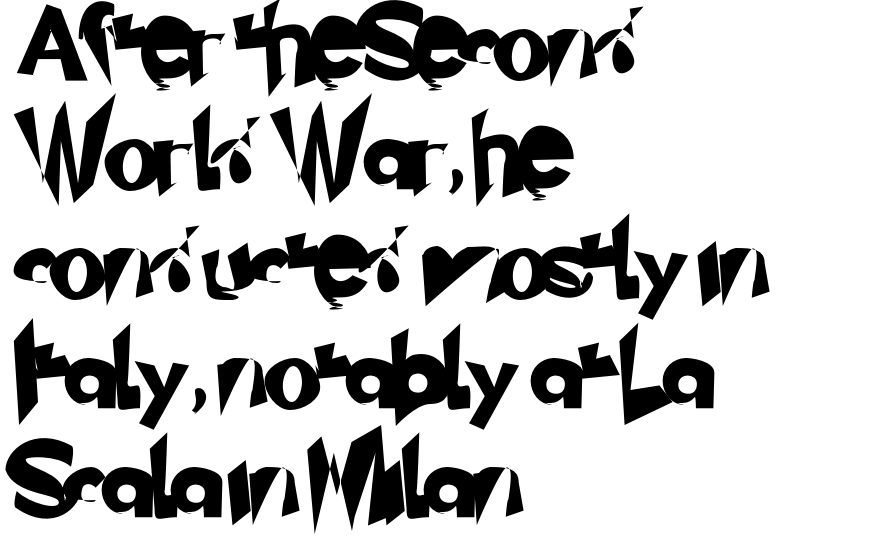
The image shows 74 px sans-serif type; set left-aligned, normal line spacing (1.48x), normal letter spacing, not underlined; low stroke contrast and a small x-height.
